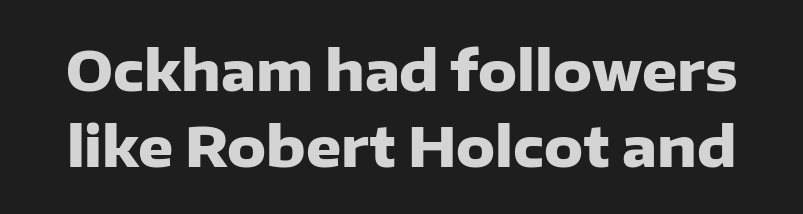
Q: Is the text bold? A: Yes.
Q: Is the text italic (slanted)? A: No, it is upright.
Q: Is the typeface a serif or a sans-serif typeface? A: Sans-serif.
Q: Is the text underlined? A: No.
Q: Is the spacing between letters normal or unusually wide? A: Normal.
Q: Is the spacing between lines tight, normal or loose? A: Normal.
Q: Width (condensed, normal, or wide)? A: Normal.
Q: Stroke contrast? A: Low.
Q: x-height? A: Medium.
Q: Monospaced? A: No.
